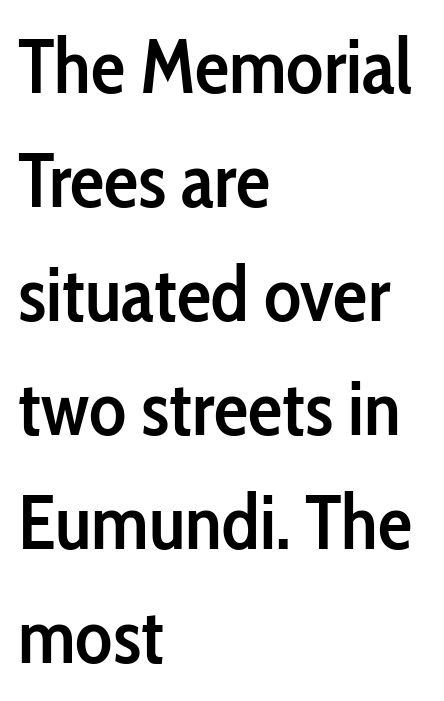
Q: Is the text bold? A: Semi-bold.
Q: Is the text italic (slanted)? A: No, it is upright.
Q: Is the typeface a serif or a sans-serif typeface? A: Sans-serif.
Q: Is the text underlined? A: No.
Q: How is the paragraph aligned? A: Left-aligned.
Q: Is the spacing between letters normal or unusually wide? A: Normal.
Q: Is the spacing between lines tight, normal or loose? A: Normal.
Q: Width (condensed, normal, or wide)? A: Condensed.
Q: Stroke contrast? A: Low.
Q: x-height? A: Medium.
Q: Monospaced? A: No.
